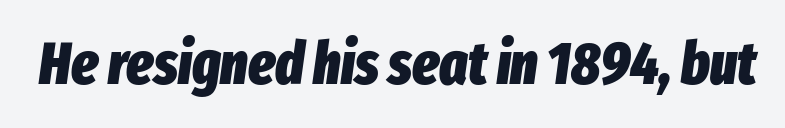
The face used here has the dense, thick strokes of a bold. Look at the tracking — it's just the regular setting, nothing added. Bare-footed words on every line. Characters are canted at an angle relative to the baseline's perpendicular.
